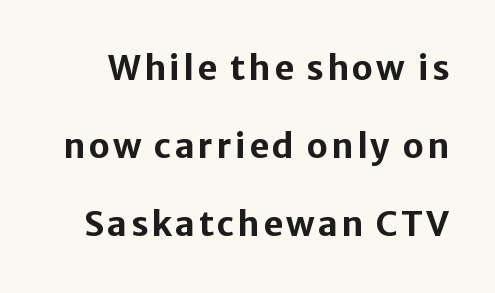
Pretty heavy lettering here — definitely bold. Here the designer chose a conventional face with non-uniform glyph widths. Airy leading. I'd call this a sans setting — the letters go barefoot.
